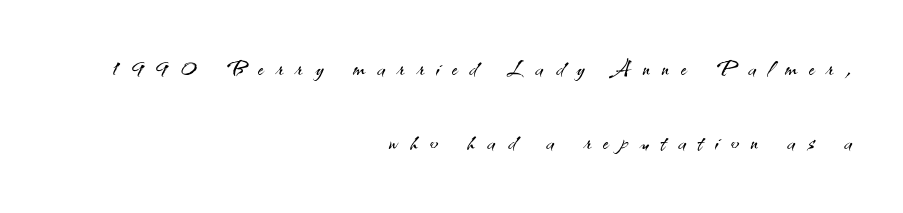
Which margin do the lines hug? The right one — the left edge is uneven. There is plenty of visible air inserted between adjacent glyphs. The typeface chosen for these lines omits serifs. The lines are spread far apart with generous leading.
